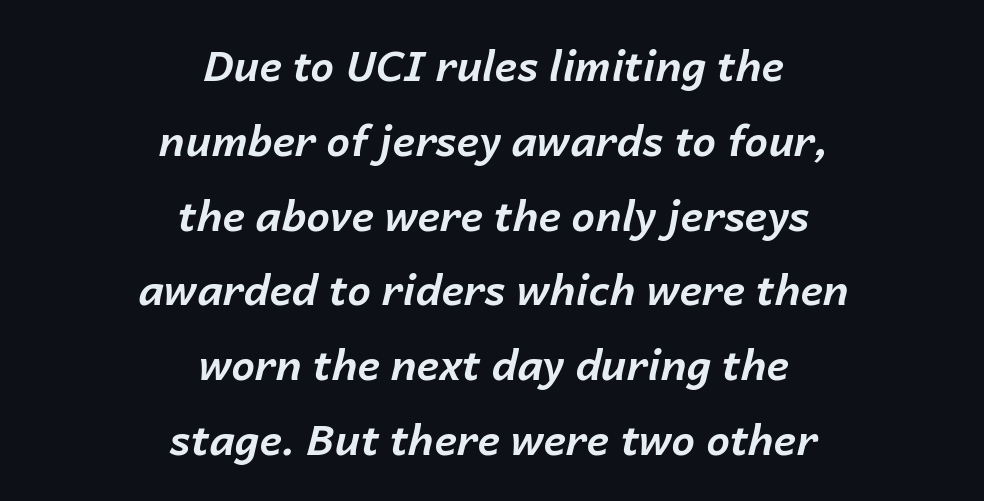
Q: Is the text bold? A: Yes.
Q: Is the text italic (slanted)? A: Yes, it leans right by about 14 degrees.
Q: Is the text underlined? A: No.
Q: How is the paragraph aligned? A: Centered.
Q: Is the spacing between letters normal or unusually wide? A: Normal.
Q: Width (condensed, normal, or wide)? A: Normal.
Q: Stroke contrast? A: Low.
Q: x-height? A: Medium.
Q: Monospaced? A: No.
